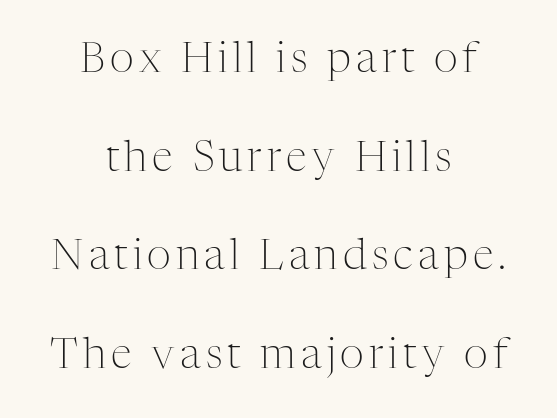
Does the type have serifs? Yes, each stem ends in a small foot. Unmarked baselines from the first word to the last. The letters advance in unequal steps, a hallmark of proportional type. Posture: straight, roman, zero tilt.
